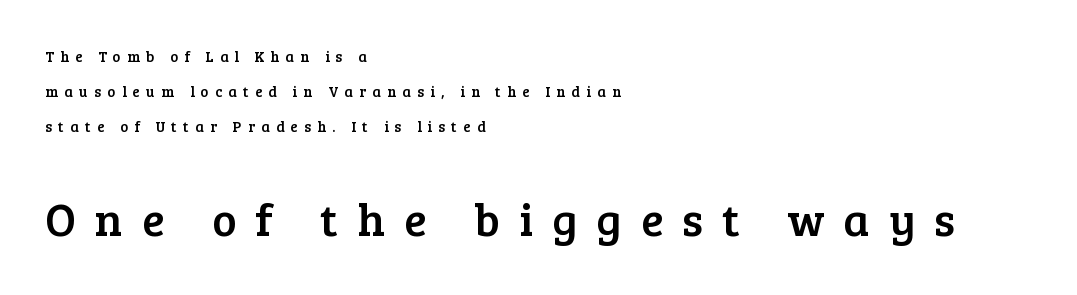
Which margin do the lines hug? The left one — the right edge is uneven. Whoever set this made the second block the dominant, larger element. Quick note: underline off. The leading is generous, giving the passage an open texture.
